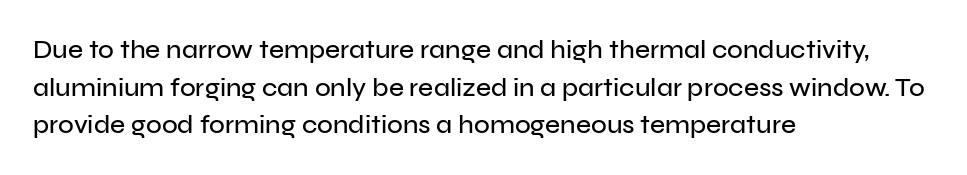
The image shows 26 px text type, upright; set left-aligned, normal line spacing (1.45x), normal letter spacing, not underlined.
